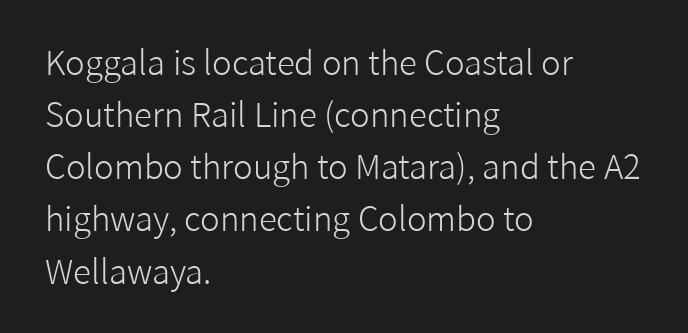
Italic: no, the glyphs are upright roman. Nope, no serifs anywhere on these letters. The area under the type is left untouched. Baseline-to-baseline distance is the conventional proportion of letter height. The paragraph shown leans on its left margin. Here the designer chose a conventional face with non-uniform glyph widths.
